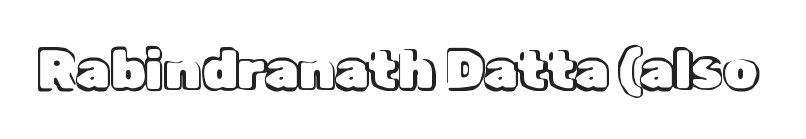
{"italic": "no", "width": "normal", "x_height": "medium", "monospaced": "no", "underline": "no", "letter_spacing": "normal", "letter_spacing_em": 0.0, "glyph_px": 54}
